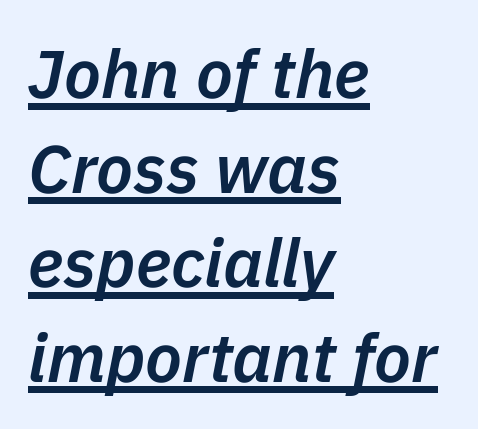
How would I describe the line gaps? Plain and ordinary. Typeset ragged right — the left edge is the straight one. The font is running at a semibold setting, under full bold. In terms of letterspacing, this is plain default setting.
